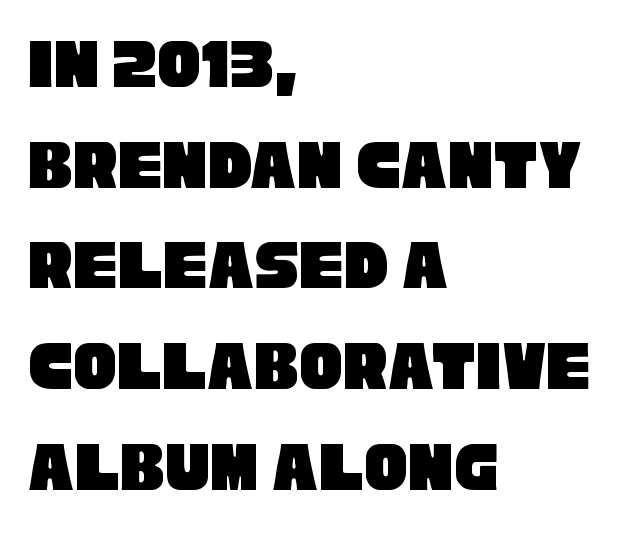
The line texture is even and compact thanks to regular tracking. These lines stack with their left ends in a neat column. These lines are rendered in a variable-pitch font. Nope, no serifs anywhere on these letters.
